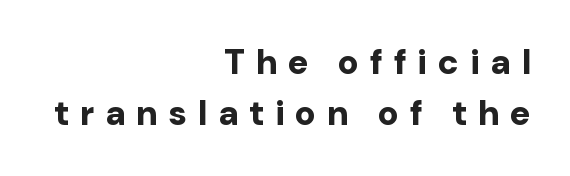
{"serif": "no", "italic": "no", "bold": "yes", "weight": "bold", "width": "normal", "stroke_contrast": "low", "x_height": "medium", "monospaced": "no", "underline": "no", "align": "right", "line_spacing": "normal", "line_spacing_ratio": 1.47, "letter_spacing": "wide", "letter_spacing_em": 0.31, "glyph_px": 35}
